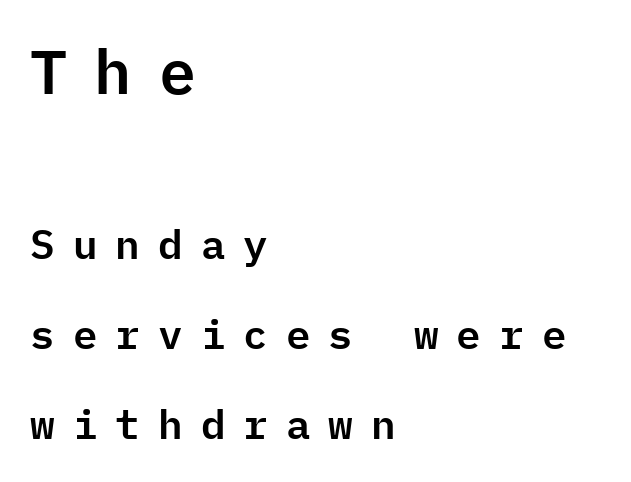
The image shows 62 px sans-serif type, upright, monospaced; set left-aligned, loose line spacing (2.2x), unusually wide letter spacing (+0.44 em), not underlined; the first (top) block is 1.51x larger; low stroke contrast and a medium x-height.
